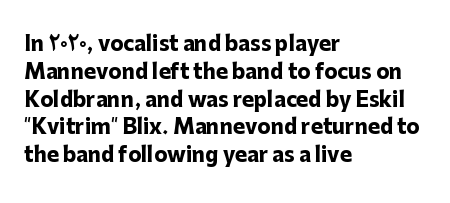
{"italic": "no", "bold": "yes", "underline": "no", "align": "left", "line_spacing": "normal", "line_spacing_ratio": 1.39, "letter_spacing": "normal", "letter_spacing_em": 0.0, "glyph_px": 20}
